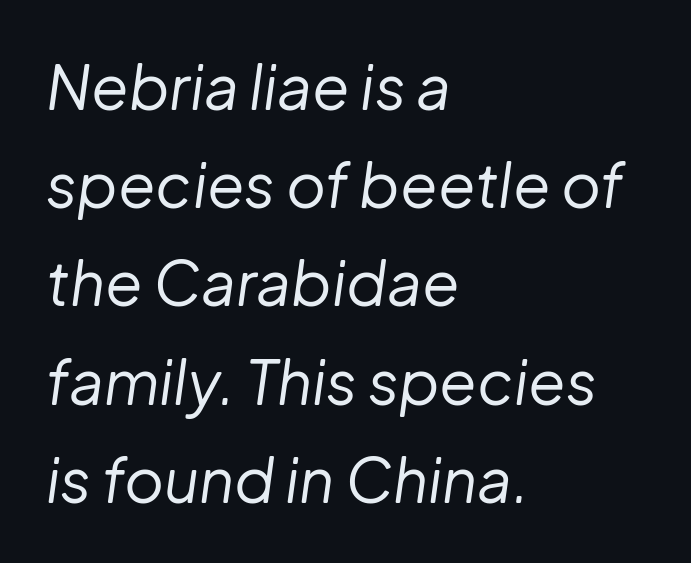
{"italic": "yes", "lean": "right", "slant_degrees": 8, "bold": "no", "weight": "regular", "width": "normal", "stroke_contrast": "low", "x_height": "medium", "monospaced": "no", "underline": "no", "align": "left", "line_spacing": "normal", "line_spacing_ratio": 1.61, "letter_spacing": "normal", "letter_spacing_em": 0.0, "glyph_px": 61}
